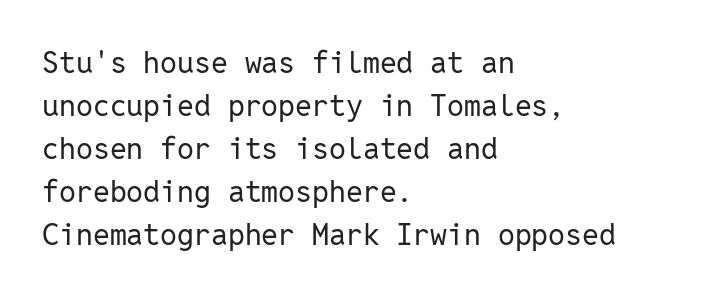
Q: Is the text bold? A: No.
Q: Is the text italic (slanted)? A: No, it is upright.
Q: Is the typeface a serif or a sans-serif typeface? A: Sans-serif.
Q: Is the text underlined? A: No.
Q: How is the paragraph aligned? A: Left-aligned.
Q: Is the spacing between letters normal or unusually wide? A: Normal.
Q: Is the spacing between lines tight, normal or loose? A: Normal.
Q: Width (condensed, normal, or wide)? A: Normal.
Q: Stroke contrast? A: Low.
Q: x-height? A: Medium.
Q: Monospaced? A: Yes.
